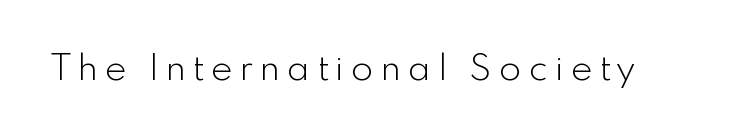
{"serif": "no", "italic": "no", "bold": "no", "weight": "light", "width": "normal", "x_height": "small", "monospaced": "no", "underline": "no", "letter_spacing": "wide", "letter_spacing_em": 0.21, "glyph_px": 36}
